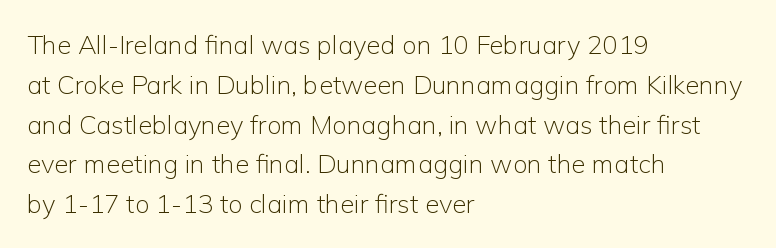
The image shows 26 px text type, upright; set left-aligned, normal line spacing (1.53x), normal letter spacing, not underlined.
